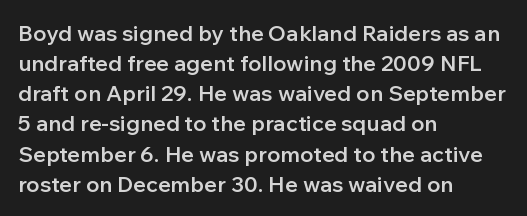
{"italic": "no", "bold": "semi", "underline": "no", "align": "left", "line_spacing": "normal", "line_spacing_ratio": 1.37, "letter_spacing": "normal", "letter_spacing_em": 0.0, "glyph_px": 22}
